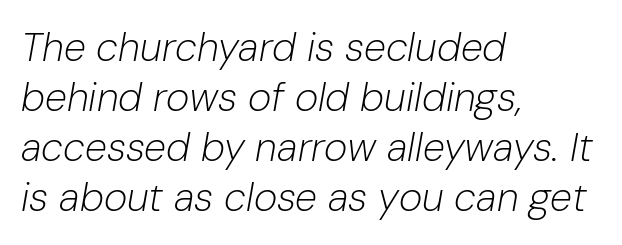
{"italic": "yes", "lean": "right", "slant_degrees": 10, "bold": "no", "weight": "light", "width": "normal", "stroke_contrast": "low", "x_height": "medium", "monospaced": "no", "underline": "no", "align": "left", "line_spacing": "normal", "line_spacing_ratio": 1.25, "letter_spacing": "normal", "letter_spacing_em": 0.0, "glyph_px": 40}
